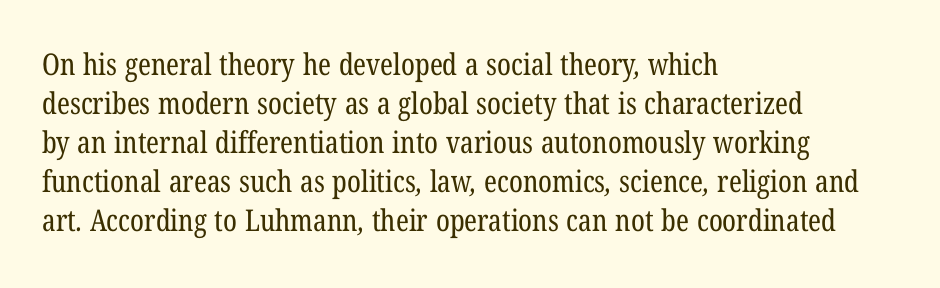
{"serif": "yes", "bold": "no", "weight": "regular", "width": "condensed", "stroke_contrast": "low", "x_height": "medium", "monospaced": "no", "underline": "no", "align": "left", "line_spacing": "normal", "line_spacing_ratio": 1.3, "letter_spacing": "normal", "letter_spacing_em": 0.0, "glyph_px": 30}
